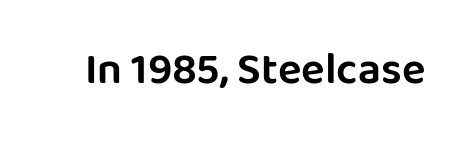
Each word holds together tightly as a unit, with standard inter-letter gaps. A typesetter would call this proportional, since set widths differ per character. Quick note: not italic, upright. The glyphs in this specimen are sans serif.
